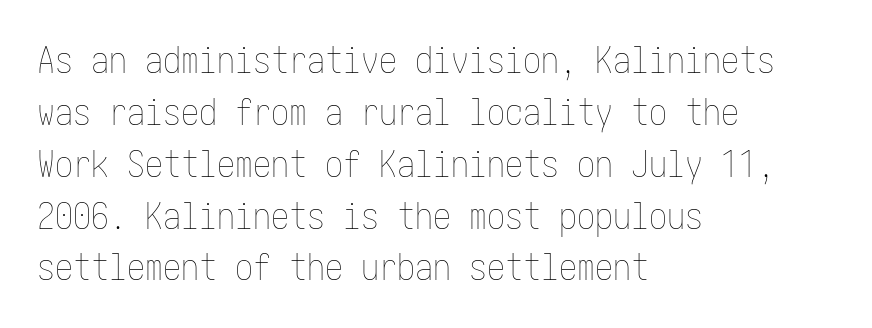
{"italic": "no", "bold": "no", "weight": "thin", "width": "condensed", "stroke_contrast": "low", "x_height": "medium", "underline": "no", "align": "left", "line_spacing": "normal", "line_spacing_ratio": 1.44, "letter_spacing": "normal", "letter_spacing_em": 0.0, "glyph_px": 36}
